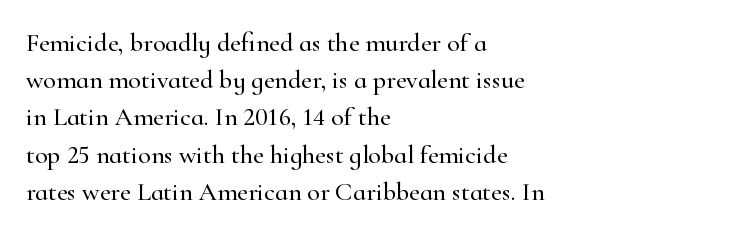
{"italic": "no", "underline": "no", "align": "left", "line_spacing": "normal", "line_spacing_ratio": 1.43, "letter_spacing": "normal", "letter_spacing_em": 0.0, "glyph_px": 26}
